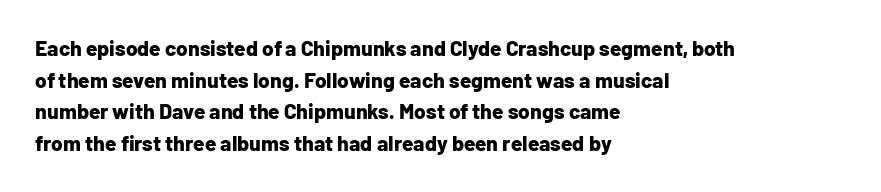
Q: Is the text bold? A: Yes.
Q: Is the text italic (slanted)? A: No, it is upright.
Q: Is the text underlined? A: No.
Q: How is the paragraph aligned? A: Left-aligned.
Q: Is the spacing between letters normal or unusually wide? A: Normal.
Q: Is the spacing between lines tight, normal or loose? A: Normal.
